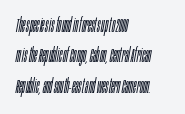
Q: Is the text bold? A: No.
Q: Is the text italic (slanted)? A: Yes, it leans right by about 10 degrees.
Q: Is the text underlined? A: No.
Q: How is the paragraph aligned? A: Left-aligned.
Q: Is the spacing between letters normal or unusually wide? A: Normal.
Q: Is the spacing between lines tight, normal or loose? A: Normal.
